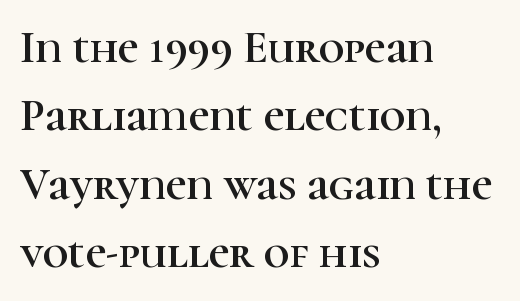
Regarding serifs, this sample has them. Does the lettering tilt? It doesn't — this is upright. What stands out about the letter spacing? Nothing — it is the standard amount. The rendering anchors every line to the left-hand side. The leading is moderate, giving the passage an even texture.
